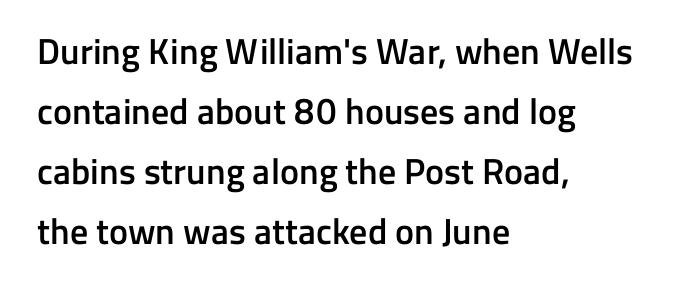
Q: Is the text bold? A: Semi-bold.
Q: Is the text italic (slanted)? A: No, it is upright.
Q: Is the typeface a serif or a sans-serif typeface? A: Sans-serif.
Q: Is the text underlined? A: No.
Q: How is the paragraph aligned? A: Left-aligned.
Q: Is the spacing between letters normal or unusually wide? A: Normal.
Q: Is the spacing between lines tight, normal or loose? A: Normal.
Q: Width (condensed, normal, or wide)? A: Normal.
Q: Stroke contrast? A: Low.
Q: x-height? A: Medium.
Q: Monospaced? A: No.
